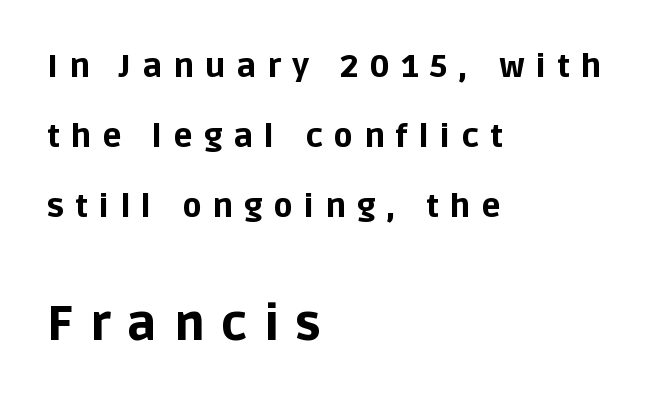
The image shows 48 px bold sans-serif type, upright; set left-aligned, loose line spacing (2.18x), unusually wide letter spacing (+0.35 em), not underlined; the second (bottom) block is 1.5x larger; low stroke contrast and a large x-height.
